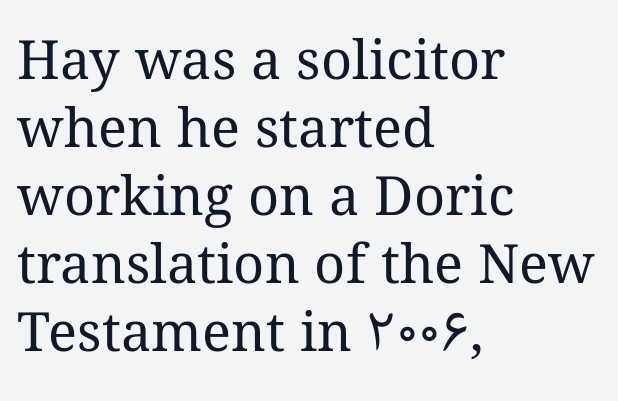
Q: Is the text bold? A: No.
Q: Is the text italic (slanted)? A: No, it is upright.
Q: Is the text underlined? A: No.
Q: How is the paragraph aligned? A: Left-aligned.
Q: Is the spacing between letters normal or unusually wide? A: Normal.
Q: Is the spacing between lines tight, normal or loose? A: Normal.
Q: Width (condensed, normal, or wide)? A: Normal.
Q: Stroke contrast? A: Medium.
Q: x-height? A: Medium.
Q: Monospaced? A: No.
